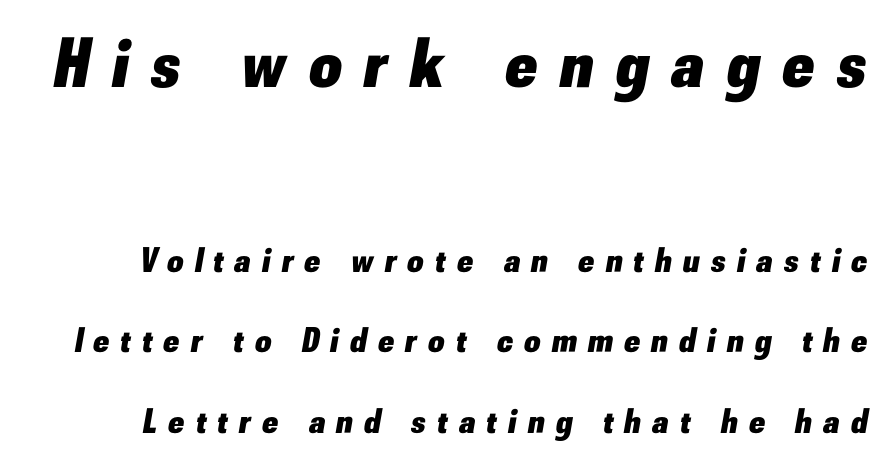
Q: Is the text bold? A: Yes.
Q: Is the text italic (slanted)? A: Yes, it leans right by about 10 degrees.
Q: Is the text underlined? A: No.
Q: Is the spacing between letters normal or unusually wide? A: Unusually wide.
Q: Is the spacing between lines tight, normal or loose? A: Loose.
Q: Which block of text is set in a larger size, the first (top) or the second (bottom)? A: The first (top) one.
Q: Width (condensed, normal, or wide)? A: Normal.
Q: Stroke contrast? A: Low.
Q: x-height? A: Small.
Q: Monospaced? A: No.
